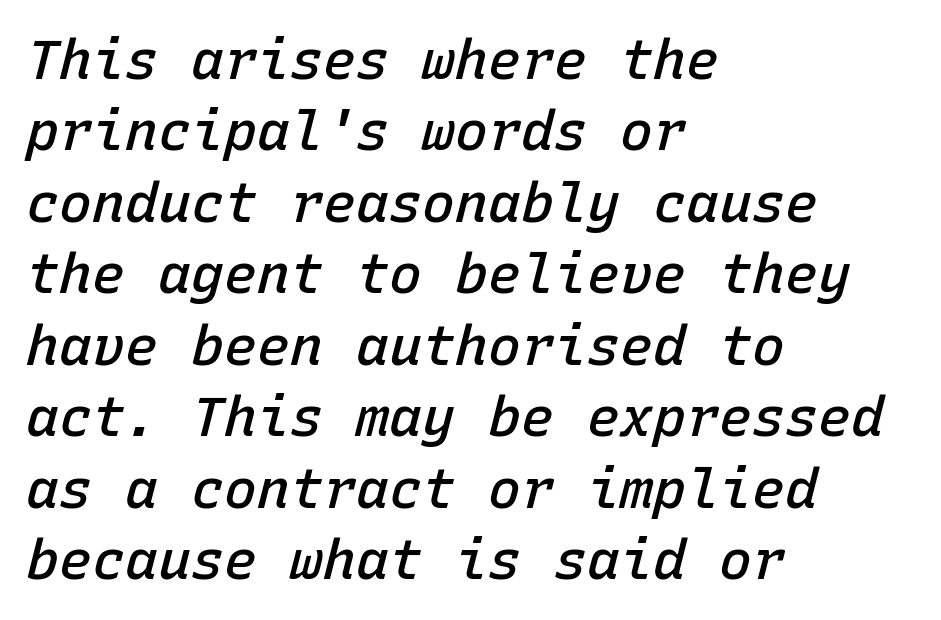
This is moderately heavy type, rendered in semibold. Monospaced: the letters line up in strict vertical columns. The gaps between neighbouring characters are ordinary and unremarkable. Each row of text sits above clean, open space.
